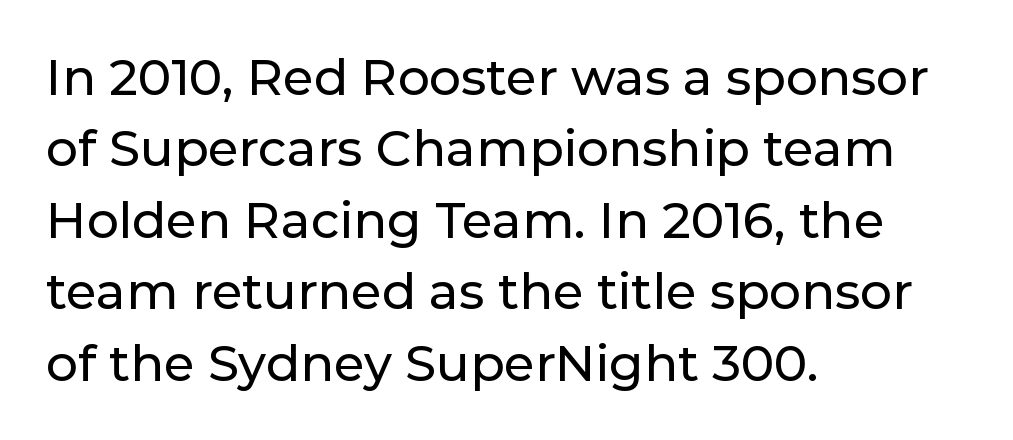
This is sans-serif lettering, the kind often seen on screens and signage. A student would call this left alignment; a typographer would say flush left, rag right. Between one letter and the next there's only the usual sliver of space. The letters advance in unequal steps, a hallmark of proportional type.
